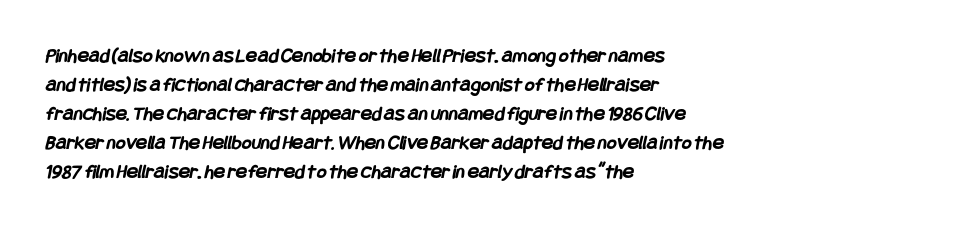
{"bold": "yes", "underline": "no", "align": "left", "line_spacing": "normal", "line_spacing_ratio": 1.38, "letter_spacing": "normal", "letter_spacing_em": 0.0, "glyph_px": 21}
